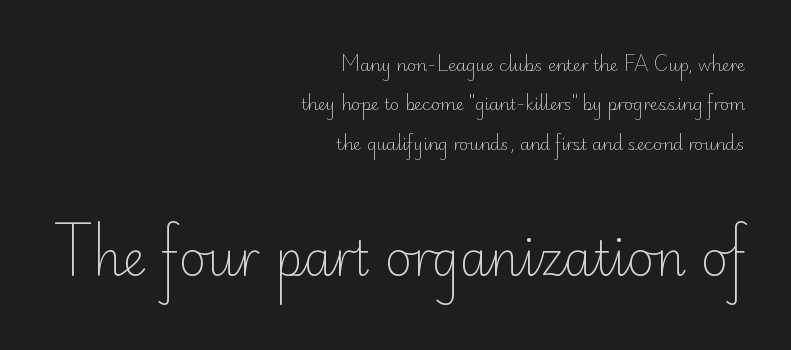
Q: Is the text bold? A: No.
Q: Is the text italic (slanted)? A: No, it is upright.
Q: Is the typeface a serif or a sans-serif typeface? A: Sans-serif.
Q: Is the text underlined? A: No.
Q: How is the paragraph aligned? A: Right-aligned.
Q: Is the spacing between letters normal or unusually wide? A: Normal.
Q: Is the spacing between lines tight, normal or loose? A: Loose.
Q: Which block of text is set in a larger size, the first (top) or the second (bottom)? A: The second (bottom) one.
Q: Width (condensed, normal, or wide)? A: Normal.
Q: Stroke contrast? A: Low.
Q: x-height? A: Small.
Q: Monospaced? A: No.
